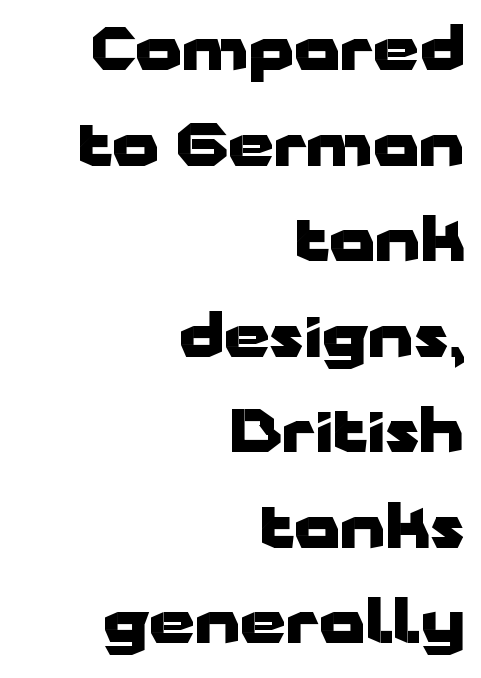
The image shows 59 px heavy, wide sans-serif type, upright; set right-aligned, normal line spacing (1.62x), normal letter spacing, not underlined; low stroke contrast and a medium x-height.
